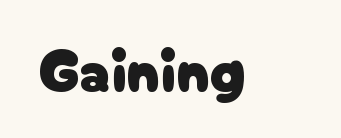
{"serif": "no", "italic": "no", "width": "normal", "stroke_contrast": "low", "x_height": "medium", "monospaced": "no", "underline": "no", "letter_spacing": "normal", "letter_spacing_em": 0.0, "glyph_px": 61}
